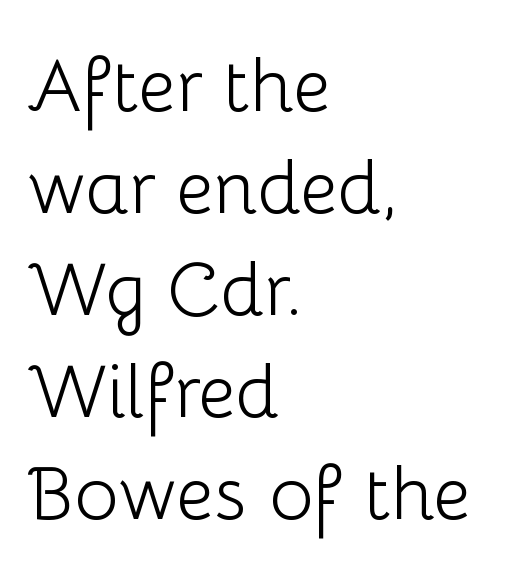
{"serif": "no", "italic": "no", "bold": "no", "weight": "light", "width": "normal", "stroke_contrast": "low", "x_height": "medium", "monospaced": "no", "underline": "no", "align": "left", "line_spacing": "normal", "line_spacing_ratio": 1.38, "letter_spacing": "normal", "letter_spacing_em": 0.0, "glyph_px": 74}
